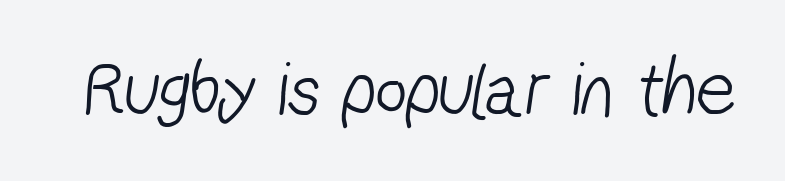
The image shows 78 px light, condensed sans-serif type; set normal letter spacing, not underlined; low stroke contrast and a medium x-height.
